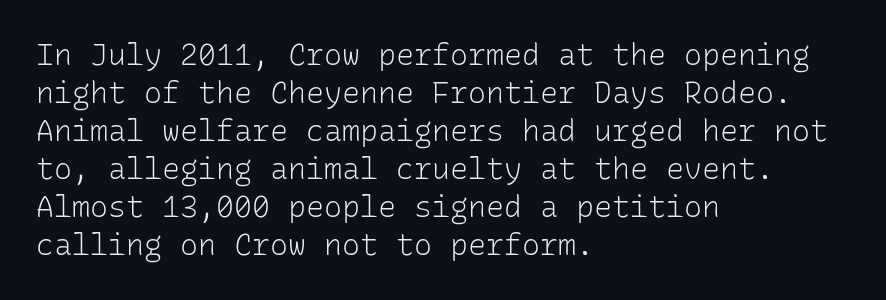
The foot of each line stays bare and open. These lines are set flush left with a ragged right edge. Look at the bottom of the vertical strokes: they stop flat, with no serifs. The rendering uses a moderate line-height, typical for paragraphs. Is the stroke heavy? The answer is a plain regular-or-lighter.
